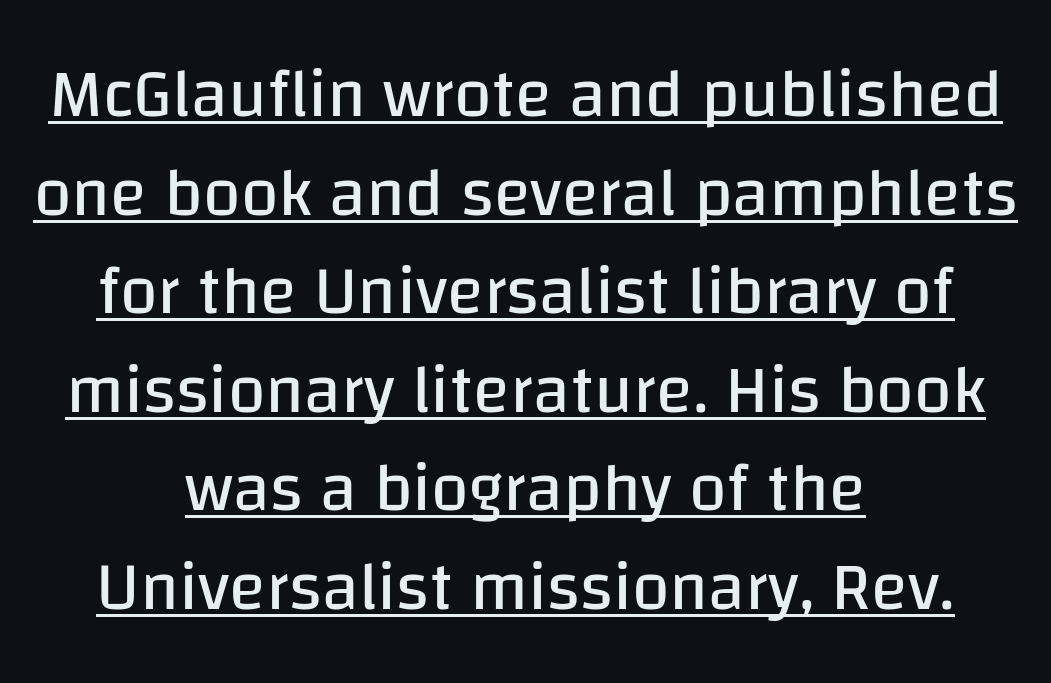
{"serif": "no", "italic": "no", "bold": "no", "weight": "regular", "width": "normal", "stroke_contrast": "low", "x_height": "large", "monospaced": "no", "underline": "yes", "align": "center", "line_spacing": "normal", "line_spacing_ratio": 1.45, "letter_spacing": "normal", "letter_spacing_em": 0.0, "glyph_px": 68}
